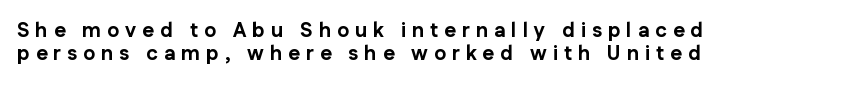
A roman cut, with each character standing at attention. Does the leading feel generous? Not at all — it's pinched. Visually the block forms a straight wall on the left and a jagged coastline on the right. The area under the type is left untouched. The type is letterspaced generously, with wide tracking.
